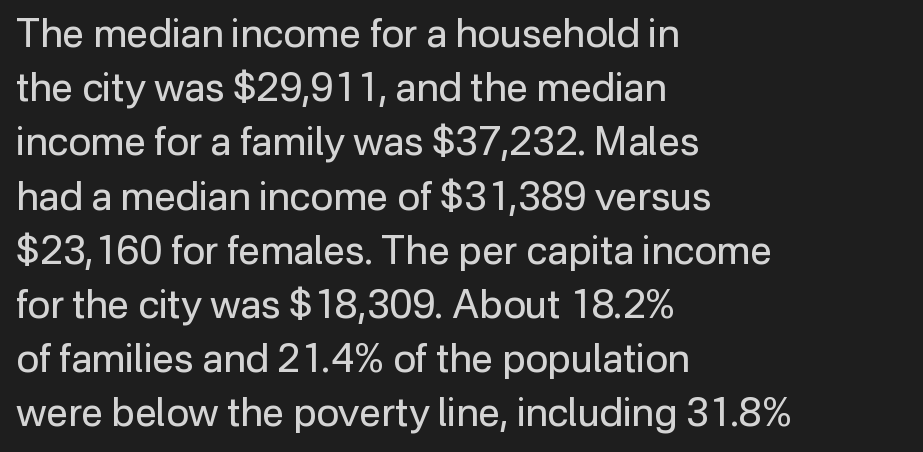
The image shows 39 px regular-weight sans-serif type, upright; set left-aligned, normal line spacing (1.39x), normal letter spacing, not underlined; low stroke contrast and a medium x-height.
